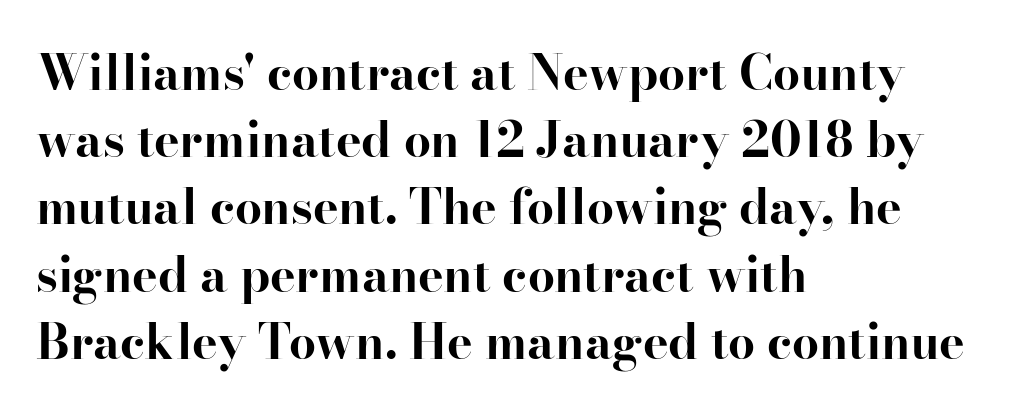
Q: Is the text bold? A: Yes.
Q: Is the text italic (slanted)? A: No, it is upright.
Q: Is the typeface a serif or a sans-serif typeface? A: Serif.
Q: Is the text underlined? A: No.
Q: How is the paragraph aligned? A: Left-aligned.
Q: Is the spacing between letters normal or unusually wide? A: Normal.
Q: Is the spacing between lines tight, normal or loose? A: Normal.
Q: Width (condensed, normal, or wide)? A: Normal.
Q: Stroke contrast? A: High.
Q: x-height? A: Small.
Q: Monospaced? A: No.
